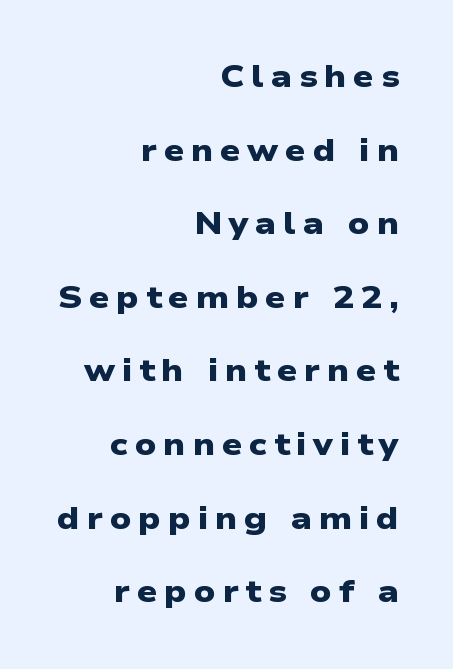
The face used here has the dense, thick strokes of a bold. The letters carry no serifs — their stems end cleanly without finishing strokes. If you drew a ruler down the right edge, every line would touch it. A typesetter would call this proportional, since set widths differ per character. Check under the words: just untouched page.
